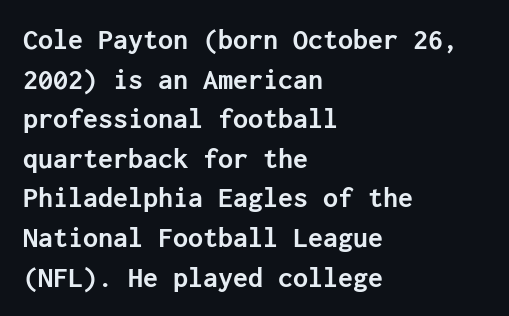
The zone under the glyphs is completely vacant. Note: no serifs on the glyphs. You can tell it's not italic because the verticals are truly vertical. Weight check: bold — yes, fully. The typesetter chose a ragged-right arrangement here.
